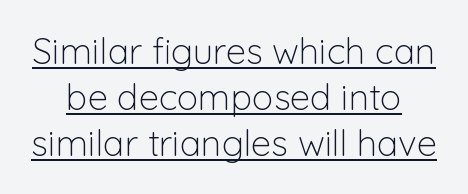
Q: Is the text bold? A: No.
Q: Is the text italic (slanted)? A: No, it is upright.
Q: Is the typeface a serif or a sans-serif typeface? A: Sans-serif.
Q: Is the text underlined? A: Yes.
Q: Is the spacing between letters normal or unusually wide? A: Normal.
Q: Is the spacing between lines tight, normal or loose? A: Normal.
Q: Width (condensed, normal, or wide)? A: Normal.
Q: Stroke contrast? A: Low.
Q: x-height? A: Medium.
Q: Monospaced? A: No.
